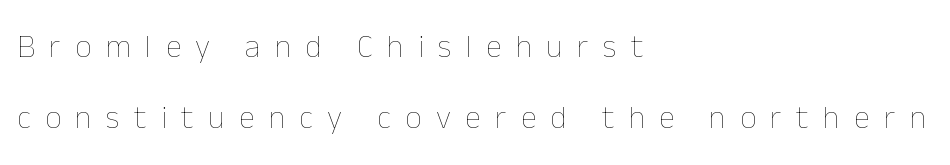
The image shows 32 px thin type, upright; set left-aligned, loose line spacing (2.21x), unusually wide letter spacing (+0.45 em), not underlined; low stroke contrast and a medium x-height.
